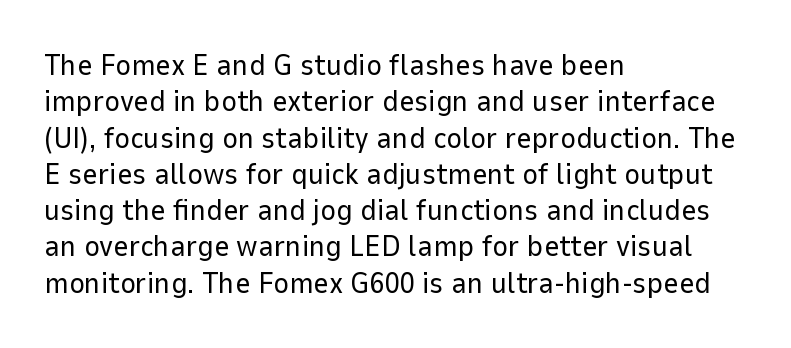
Q: Is the text bold? A: No.
Q: Is the text italic (slanted)? A: No, it is upright.
Q: Is the typeface a serif or a sans-serif typeface? A: Sans-serif.
Q: Is the text underlined? A: No.
Q: How is the paragraph aligned? A: Left-aligned.
Q: Is the spacing between letters normal or unusually wide? A: Normal.
Q: Width (condensed, normal, or wide)? A: Normal.
Q: Stroke contrast? A: Low.
Q: x-height? A: Medium.
Q: Monospaced? A: No.
